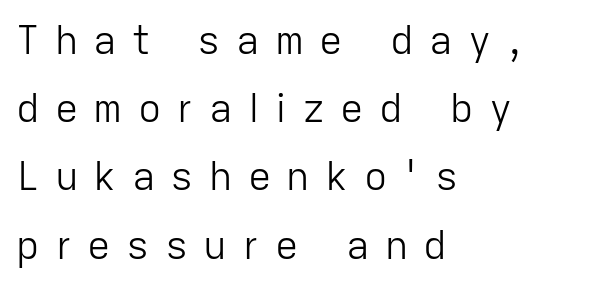
The image shows 39 px light sans-serif type, upright; set left-aligned, line spacing 1.75x, unusually wide letter spacing (+0.39 em), not underlined; low stroke contrast and a medium x-height.
